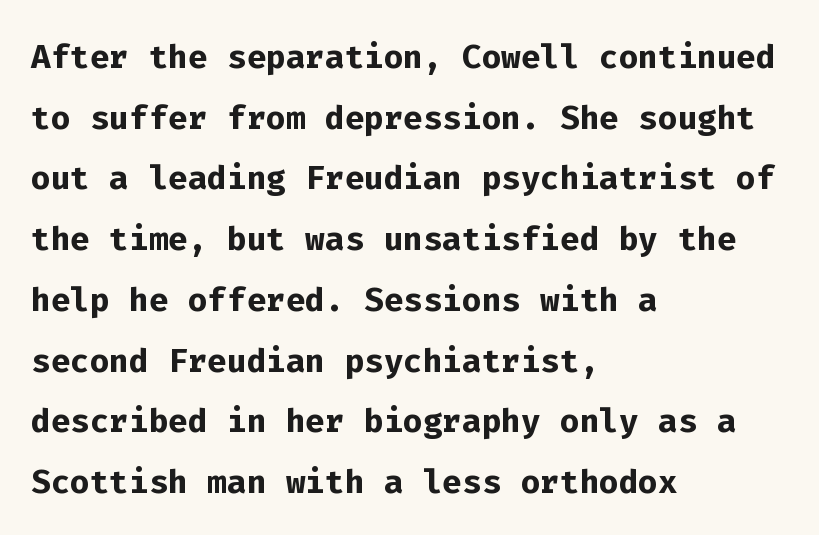
{"serif": "no", "italic": "no", "bold": "yes", "weight": "semibold", "width": "normal", "stroke_contrast": "low", "x_height": "medium", "monospaced": "yes", "underline": "no", "align": "left", "line_spacing": "normal", "line_spacing_ratio": 1.32, "letter_spacing": "normal", "letter_spacing_em": 0.0, "glyph_px": 46}
